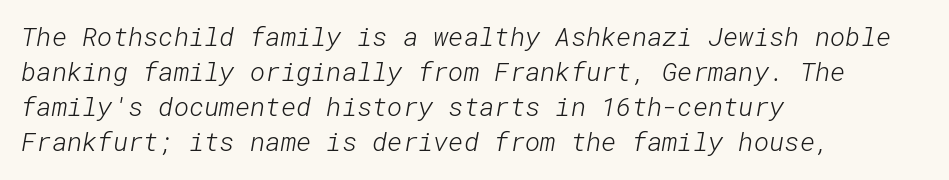
{"bold": "no", "underline": "no", "align": "left", "line_spacing": "normal", "line_spacing_ratio": 1.35, "letter_spacing": "normal", "letter_spacing_em": 0.0, "glyph_px": 26}
